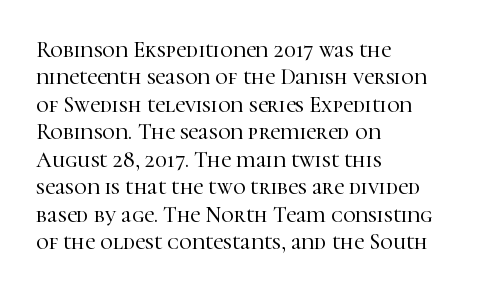
Q: Is the text italic (slanted)? A: No, it is upright.
Q: Is the text underlined? A: No.
Q: How is the paragraph aligned? A: Left-aligned.
Q: Is the spacing between letters normal or unusually wide? A: Normal.
Q: Is the spacing between lines tight, normal or loose? A: Normal.
